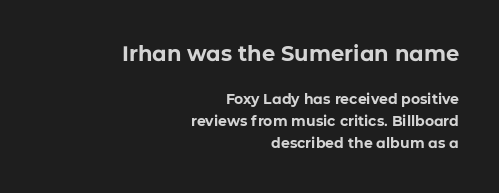
The image shows 21 px bold type, upright; set right-aligned, normal line spacing (1.58x), normal letter spacing, not underlined; the first (top) block is 1.5x larger.
